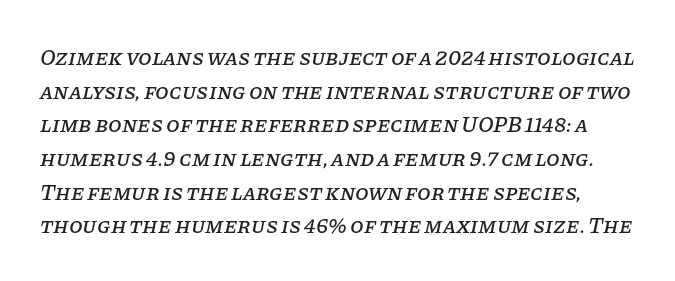
Q: Is the text italic (slanted)? A: Yes, it leans right by about 11 degrees.
Q: Is the text underlined? A: No.
Q: Is the spacing between letters normal or unusually wide? A: Normal.
Q: Is the spacing between lines tight, normal or loose? A: Normal.
